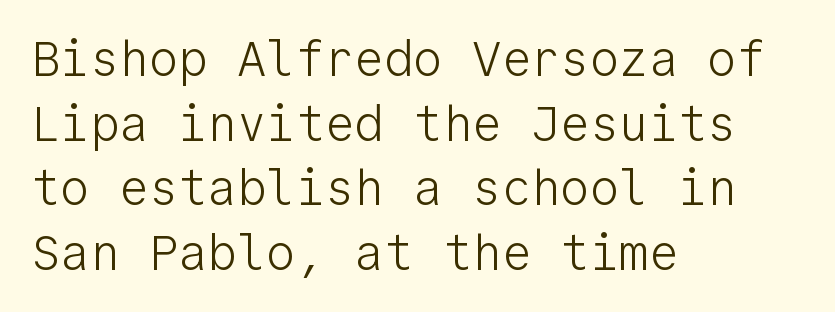
Q: Is the text bold? A: No.
Q: Is the text italic (slanted)? A: No, it is upright.
Q: Is the typeface a serif or a sans-serif typeface? A: Sans-serif.
Q: Is the text underlined? A: No.
Q: How is the paragraph aligned? A: Left-aligned.
Q: Is the spacing between letters normal or unusually wide? A: Normal.
Q: Is the spacing between lines tight, normal or loose? A: Normal.
Q: Width (condensed, normal, or wide)? A: Normal.
Q: Stroke contrast? A: Low.
Q: x-height? A: Medium.
Q: Monospaced? A: Yes.
